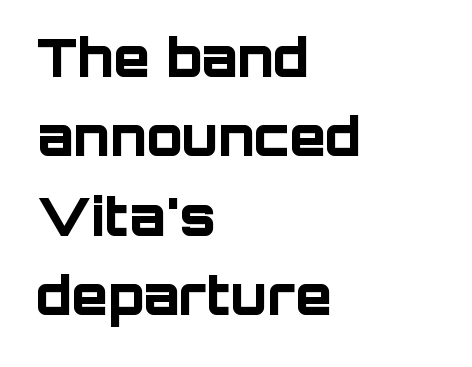
Q: Is the text bold? A: Yes.
Q: Is the text italic (slanted)? A: No, it is upright.
Q: Is the typeface a serif or a sans-serif typeface? A: Sans-serif.
Q: Is the text underlined? A: No.
Q: How is the paragraph aligned? A: Left-aligned.
Q: Is the spacing between letters normal or unusually wide? A: Normal.
Q: Is the spacing between lines tight, normal or loose? A: Normal.
Q: Width (condensed, normal, or wide)? A: Normal.
Q: Stroke contrast? A: Low.
Q: x-height? A: Large.
Q: Monospaced? A: No.
